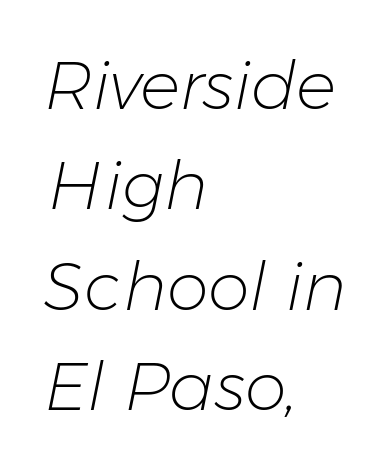
Q: Is the text bold? A: No.
Q: Is the text italic (slanted)? A: Yes, it leans right by about 11 degrees.
Q: Is the text underlined? A: No.
Q: How is the paragraph aligned? A: Left-aligned.
Q: Is the spacing between letters normal or unusually wide? A: Normal.
Q: Is the spacing between lines tight, normal or loose? A: Normal.
Q: Width (condensed, normal, or wide)? A: Normal.
Q: Stroke contrast? A: Low.
Q: x-height? A: Medium.
Q: Monospaced? A: No.
